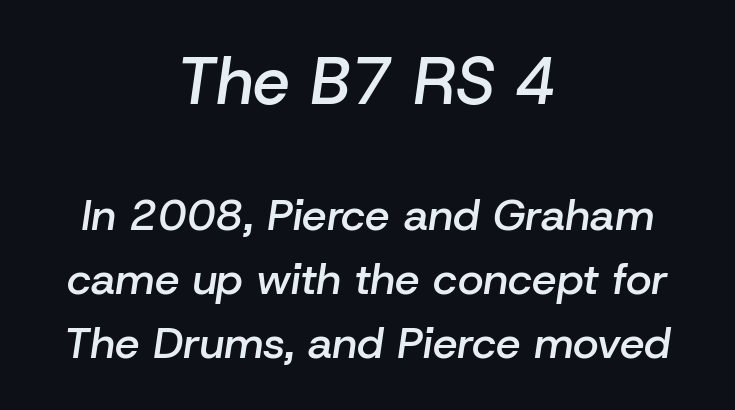
The glyphs look as if they've been sheared to an angle. Does extra space separate the letters? No, they use regular spacing. Size contrast runs from large at the top to small at the bottom. Check the space under the baseline: it is left empty.
